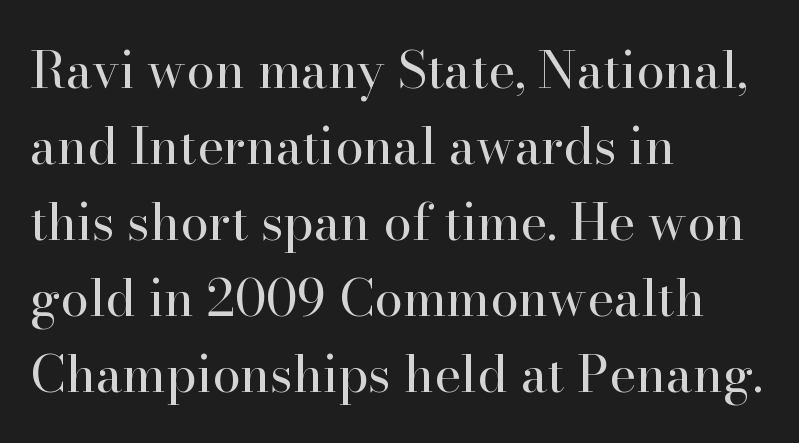
Q: Is the text bold? A: No.
Q: Is the text italic (slanted)? A: No, it is upright.
Q: Is the typeface a serif or a sans-serif typeface? A: Serif.
Q: Is the text underlined? A: No.
Q: How is the paragraph aligned? A: Left-aligned.
Q: Is the spacing between letters normal or unusually wide? A: Normal.
Q: Is the spacing between lines tight, normal or loose? A: Normal.
Q: Width (condensed, normal, or wide)? A: Normal.
Q: Stroke contrast? A: High.
Q: x-height? A: Small.
Q: Monospaced? A: No.
